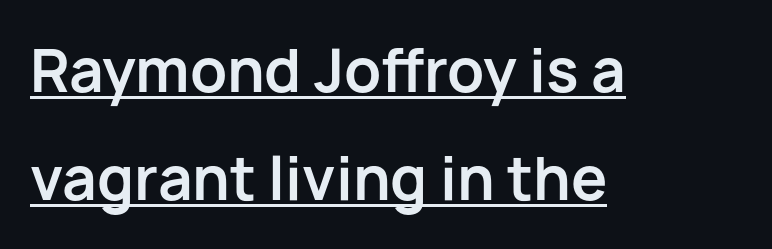
How are the letters spaced? Ordinarily, with no added tracking. Do the characters align in a grid? No, the font is proportional. These words are printed bold, with thick strokes throughout. The string is rendered with underlining switched on.
